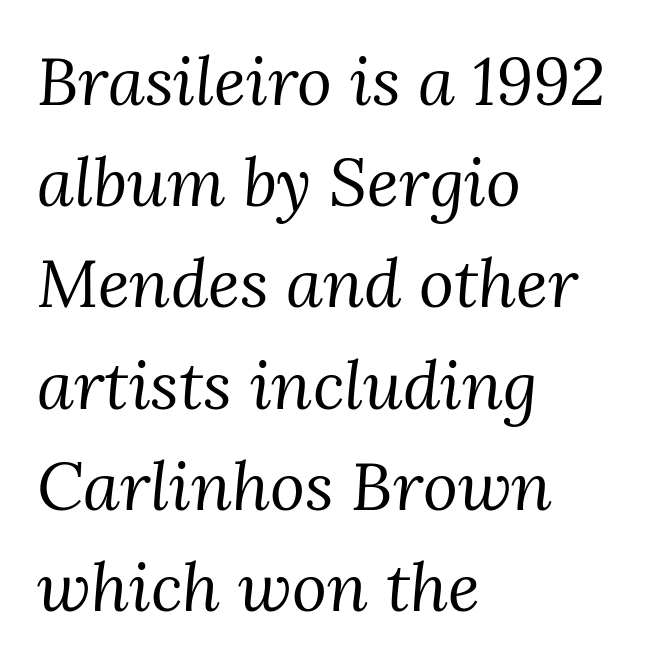
Honestly, the letter spacing is just normal — you wouldn't notice it. The rendering uses a moderate line-height, typical for paragraphs. The strokes carry an ordinary text weight at most. The face used here is seriffed, in the tradition of book romans. This sample is left-justified, so line endings fall wherever the words run out.
